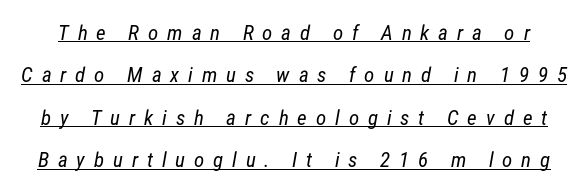
Q: Is the text bold? A: No.
Q: Is the text underlined? A: Yes.
Q: Is the spacing between letters normal or unusually wide? A: Unusually wide.
Q: Is the spacing between lines tight, normal or loose? A: Loose.
